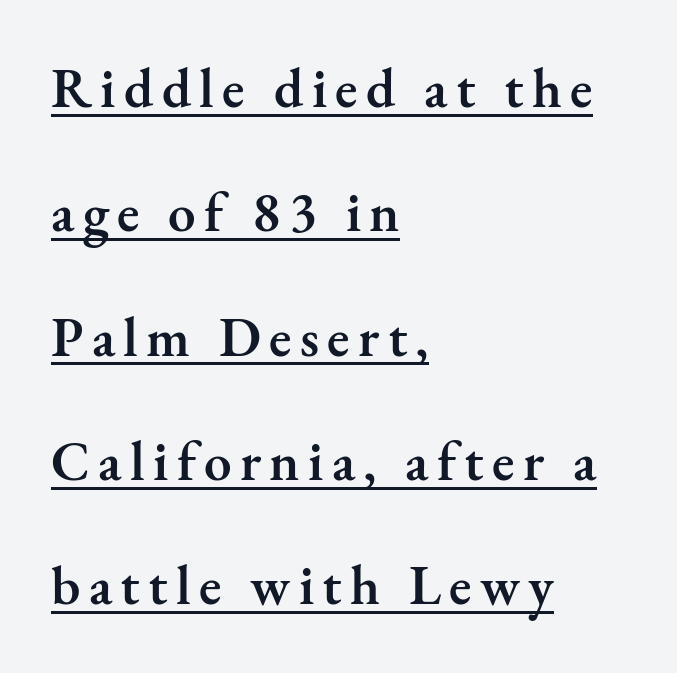
Is this a fixed-width face? No — the glyphs have proportional, varying widths. Does the lettering tilt? It doesn't — this is upright. Summary of vertical rhythm: relaxed, with wide interline spacing. I'd call this a serif setting — the letters wear small feet. Descenders here cross a horizontal rule under the line. Horizontal alignment here is leftward, the default for most running prose.
